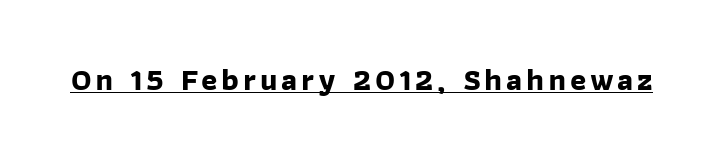
The image shows 31 px bold sans-serif type; set underlined; low stroke contrast and a medium x-height.
